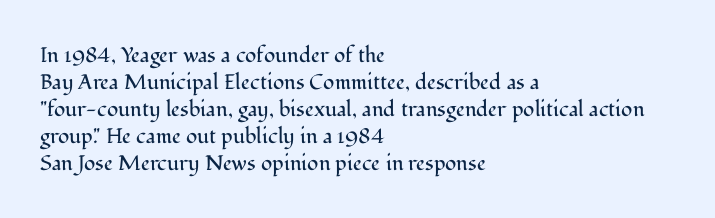
{"italic": "no", "bold": "no", "underline": "no", "align": "left", "line_spacing": "normal", "line_spacing_ratio": 1.28, "letter_spacing": "normal", "letter_spacing_em": 0.0, "glyph_px": 21}
